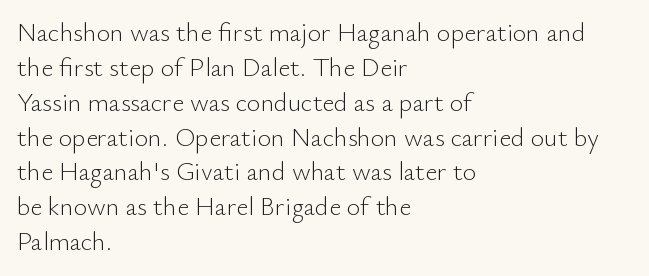
The strip under each line holds only bare page. Short note: letters normally spaced. The axis of the letterforms is exactly vertical. Line spacing here is normal. The rendering anchors every line to the left-hand side.
